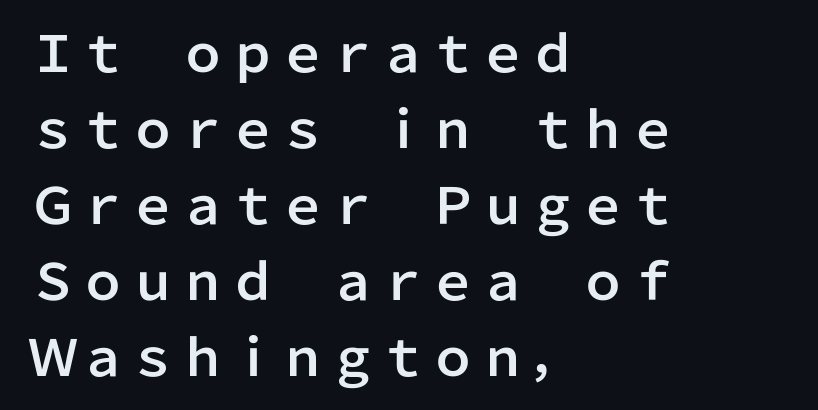
Q: Is the text italic (slanted)? A: No, it is upright.
Q: Is the typeface a serif or a sans-serif typeface? A: Sans-serif.
Q: Is the text underlined? A: No.
Q: How is the paragraph aligned? A: Left-aligned.
Q: Is the spacing between letters normal or unusually wide? A: Normal.
Q: Is the spacing between lines tight, normal or loose? A: Normal.
Q: Width (condensed, normal, or wide)? A: Normal.
Q: Stroke contrast? A: Low.
Q: x-height? A: Medium.
Q: Monospaced? A: No.
